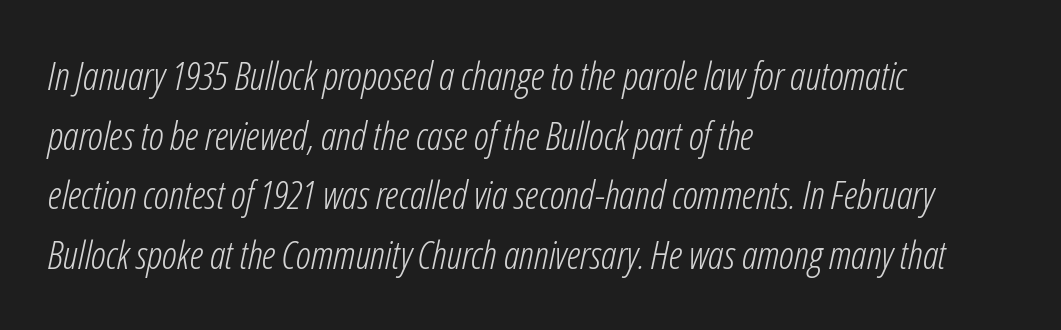
The image shows 39 px light, condensed type, italic (leaning right); set left-aligned, normal line spacing (1.53x), normal letter spacing, not underlined; low stroke contrast and a medium x-height.
